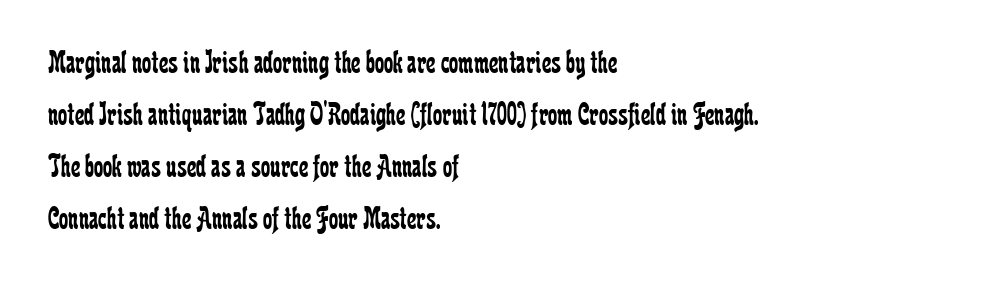
Q: Is the text bold? A: No.
Q: Is the text italic (slanted)? A: No, it is upright.
Q: Is the typeface a serif or a sans-serif typeface? A: Serif.
Q: Is the text underlined? A: No.
Q: How is the paragraph aligned? A: Left-aligned.
Q: Is the spacing between letters normal or unusually wide? A: Normal.
Q: Is the spacing between lines tight, normal or loose? A: Normal.
Q: Width (condensed, normal, or wide)? A: Condensed.
Q: Stroke contrast? A: Low.
Q: x-height? A: Medium.
Q: Monospaced? A: No.
